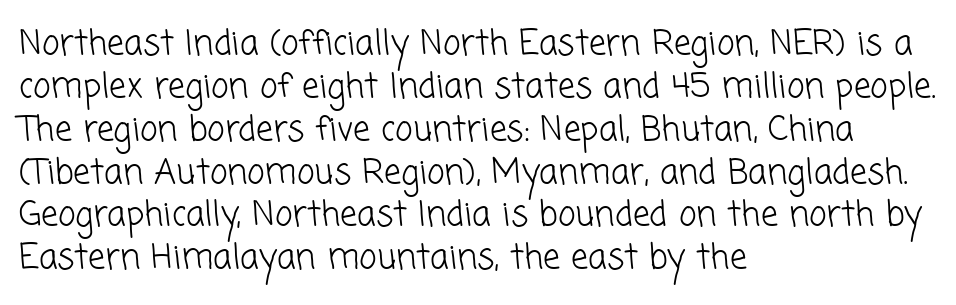
{"serif": "no", "bold": "no", "weight": "light", "width": "normal", "stroke_contrast": "low", "x_height": "medium", "monospaced": "no", "underline": "no", "align": "left", "line_spacing": "normal", "line_spacing_ratio": 1.26, "letter_spacing": "normal", "letter_spacing_em": 0.0, "glyph_px": 34}
